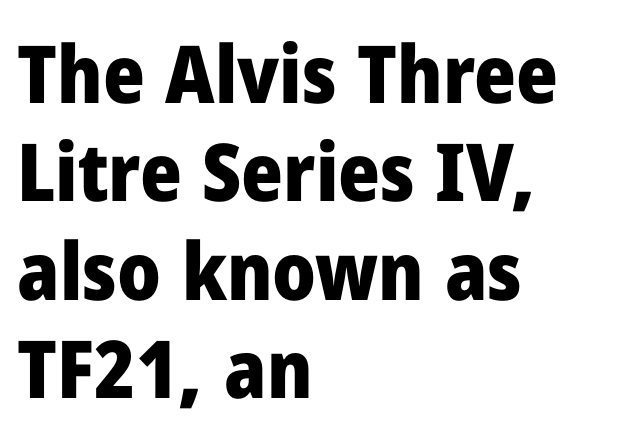
The image shows 80 px heavy sans-serif type, upright; set left-aligned, line spacing 1.23x, normal letter spacing, not underlined; low stroke contrast and a medium x-height.
